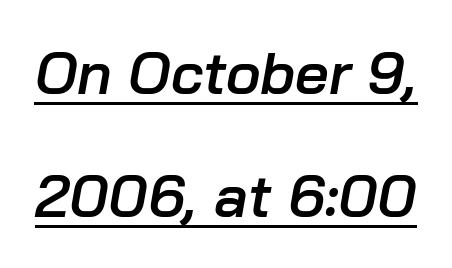
A baseline rule has been typeset under these characters. The block of text is sparse from top to bottom, with ample space between rows. The horizontal fit of the characters is conventional and even. This sample has the flowing, uneven cadence of proportional lettering. Typographic density is moderately raised because the face is semibold.
